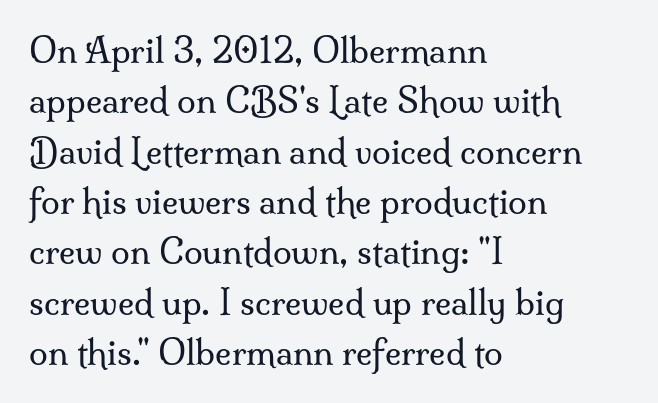
The image shows 34 px regular-weight serif type, upright; set left-aligned, normal line spacing (1.48x), normal letter spacing, not underlined; medium stroke contrast and a small x-height.
